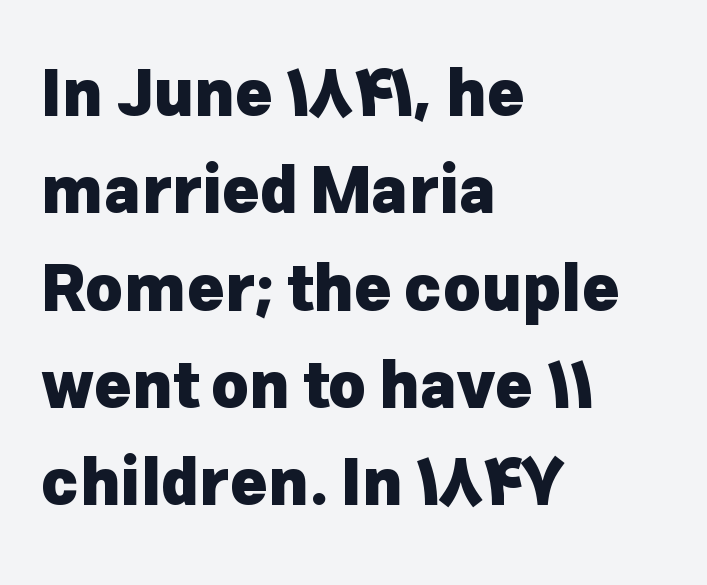
{"serif": "no", "italic": "no", "bold": "yes", "weight": "heavy", "width": "normal", "stroke_contrast": "low", "x_height": "medium", "monospaced": "no", "underline": "no", "align": "left", "line_spacing": "normal", "line_spacing_ratio": 1.52, "letter_spacing": "normal", "letter_spacing_em": 0.0, "glyph_px": 64}
